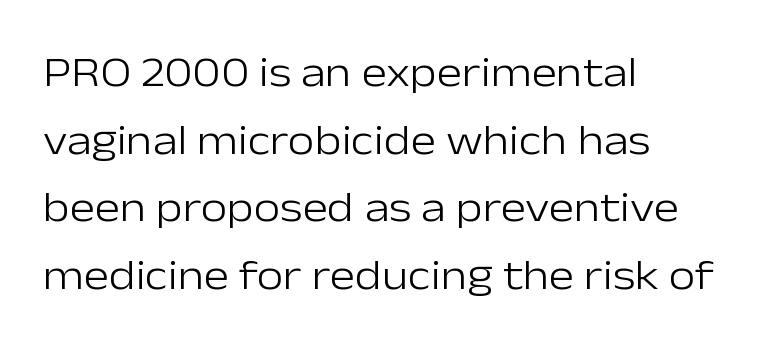
Q: Is the text bold? A: No.
Q: Is the text italic (slanted)? A: No, it is upright.
Q: Is the typeface a serif or a sans-serif typeface? A: Sans-serif.
Q: Is the text underlined? A: No.
Q: How is the paragraph aligned? A: Left-aligned.
Q: Is the spacing between letters normal or unusually wide? A: Normal.
Q: Is the spacing between lines tight, normal or loose? A: Normal.
Q: Width (condensed, normal, or wide)? A: Normal.
Q: Stroke contrast? A: Low.
Q: x-height? A: Medium.
Q: Monospaced? A: No.
